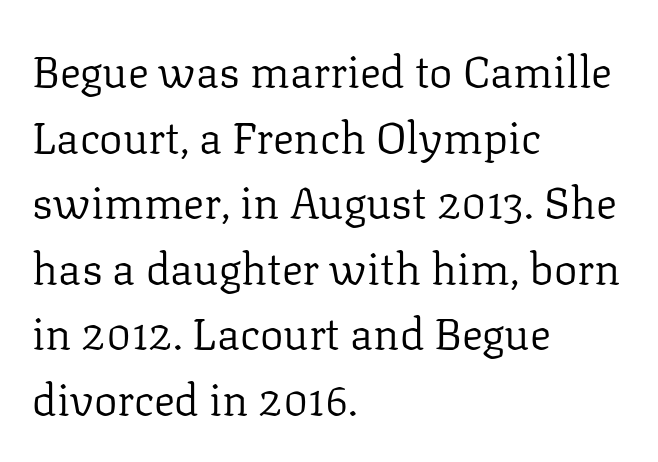
The font's upright variant was chosen for this text. The ragged edge is on the right, which tells us the setting is flush left. In terms of leading, this rendering sits right in the middle. This rendering leaves character spacing at its baseline value. Heaviness? Minimal to ordinary, like unemphasized prose.
